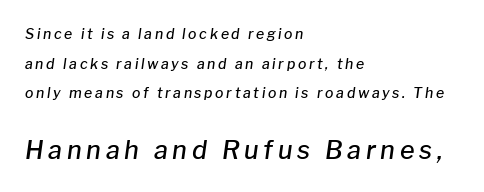
Q: Is the text bold? A: Semi-bold.
Q: Is the text italic (slanted)? A: Yes, it leans right by about 8 degrees.
Q: Is the text underlined? A: No.
Q: How is the paragraph aligned? A: Left-aligned.
Q: Is the spacing between lines tight, normal or loose? A: Loose.
Q: Which block of text is set in a larger size, the first (top) or the second (bottom)? A: The second (bottom) one.
